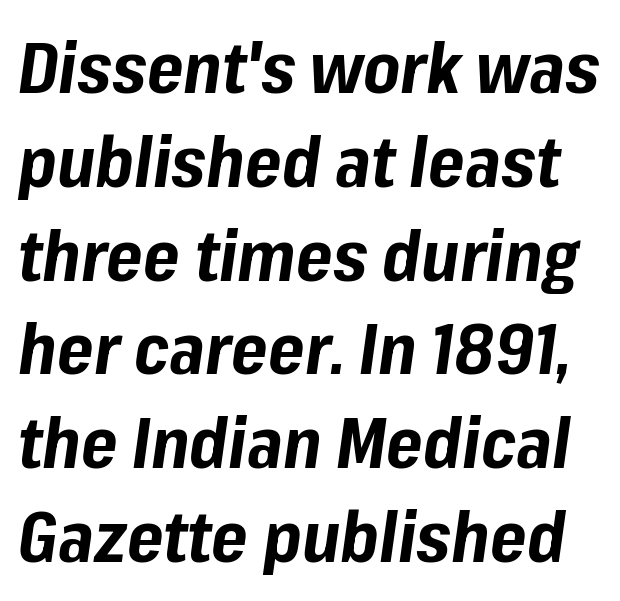
Q: Is the text bold? A: Yes.
Q: Is the text italic (slanted)? A: Yes, it leans right by about 8 degrees.
Q: Is the text underlined? A: No.
Q: Is the spacing between letters normal or unusually wide? A: Normal.
Q: Is the spacing between lines tight, normal or loose? A: Normal.
Q: Width (condensed, normal, or wide)? A: Normal.
Q: Stroke contrast? A: Low.
Q: x-height? A: Medium.
Q: Monospaced? A: No.
